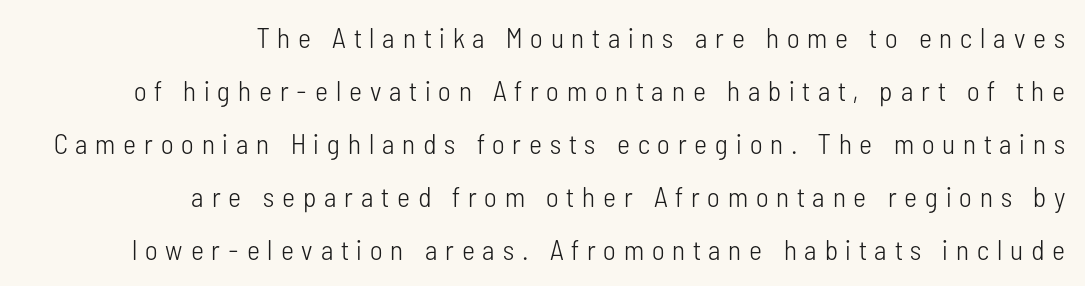
{"serif": "no", "italic": "no", "bold": "no", "weight": "light", "width": "condensed", "stroke_contrast": "low", "x_height": "medium", "monospaced": "no", "underline": "no", "align": "right", "line_spacing_ratio": 1.89, "letter_spacing": "wide", "letter_spacing_em": 0.28, "glyph_px": 28}
